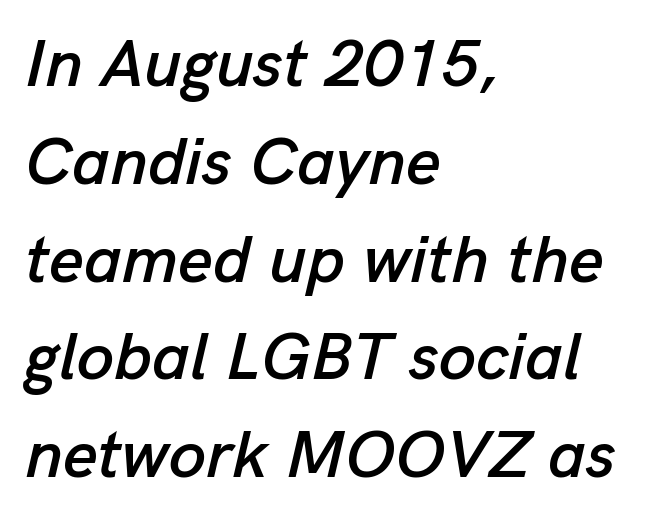
An italicized treatment has been applied to the whole sample. Is this a fixed-width face? No — the glyphs have proportional, varying widths. Teacher's note: observe the even left margin — that is flush-left alignment. The type is set solid horizontally, with unmodified tracking. Letters rest on an invisible, unmarked baseline. The leading is moderate, giving the passage an even texture.
